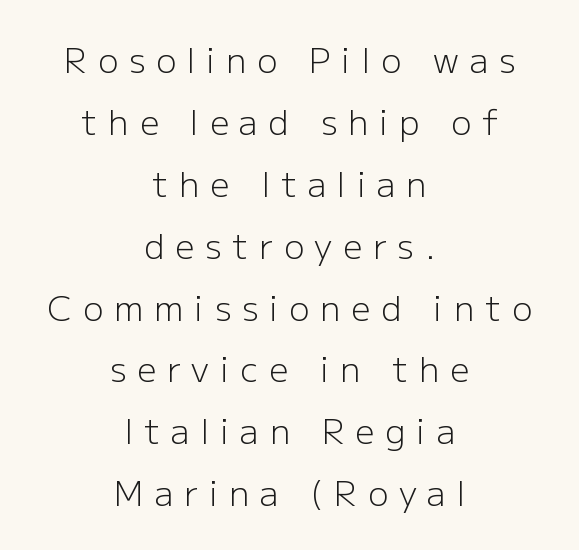
Bold? No — there's no thickening of the strokes. No feet cap the strokes, marking this as sans-serif type. Is the block centered? Yes — each line is placed symmetrically about the middle. Decoration check: the copy has no underline.
